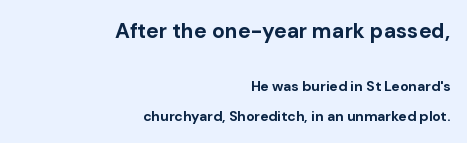
{"italic": "no", "bold": "yes", "underline": "no", "align": "right", "line_spacing": "loose", "line_spacing_ratio": 2.08, "letter_spacing": "normal", "letter_spacing_em": 0.0, "larger_block": "first", "size_ratio": 1.5, "glyph_px": 21}
